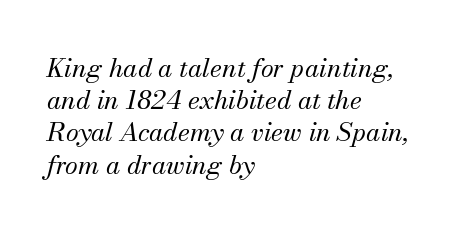
The image shows 26 px text type, italic (leaning right); set left-aligned, line spacing 1.24x, normal letter spacing, not underlined.
